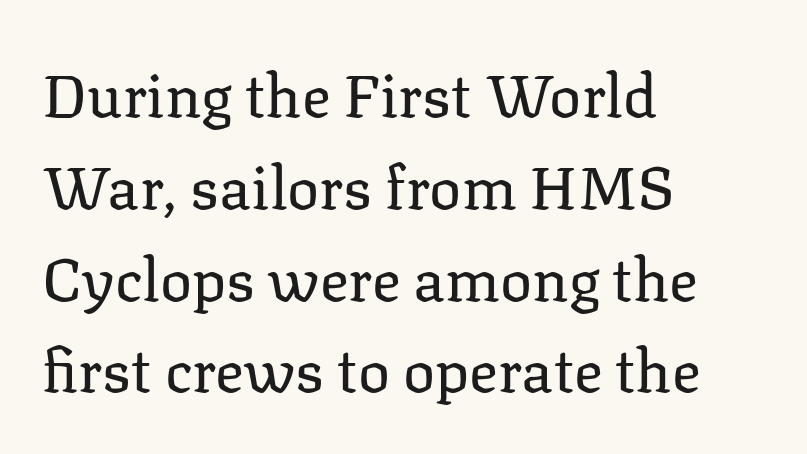
Q: Is the text bold? A: No.
Q: Is the text italic (slanted)? A: No, it is upright.
Q: Is the typeface a serif or a sans-serif typeface? A: Serif.
Q: Is the text underlined? A: No.
Q: How is the paragraph aligned? A: Left-aligned.
Q: Is the spacing between letters normal or unusually wide? A: Normal.
Q: Is the spacing between lines tight, normal or loose? A: Normal.
Q: Width (condensed, normal, or wide)? A: Normal.
Q: Stroke contrast? A: Low.
Q: x-height? A: Medium.
Q: Monospaced? A: No.
